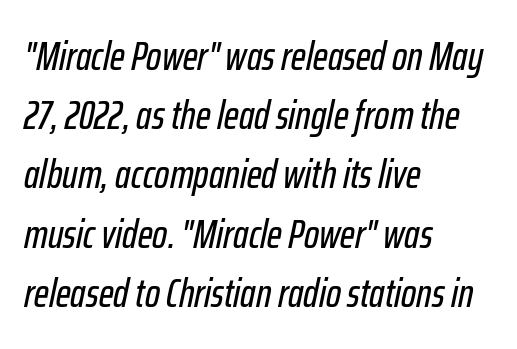
The image shows 40 px condensed type, italic (leaning right); set left-aligned, normal line spacing (1.48x), normal letter spacing, not underlined; low stroke contrast and a medium x-height.
